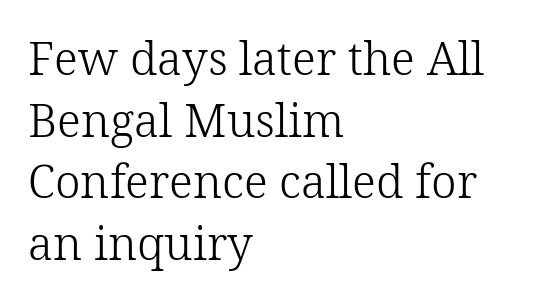
The image shows 46 px light serif type, upright; set left-aligned, normal line spacing (1.34x), normal letter spacing, not underlined; low stroke contrast and a medium x-height.
